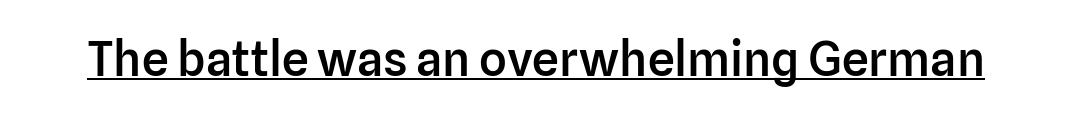
Q: Is the text bold? A: Semi-bold.
Q: Is the text italic (slanted)? A: No, it is upright.
Q: Is the typeface a serif or a sans-serif typeface? A: Sans-serif.
Q: Is the text underlined? A: Yes.
Q: Is the spacing between letters normal or unusually wide? A: Normal.
Q: Width (condensed, normal, or wide)? A: Normal.
Q: Stroke contrast? A: Low.
Q: x-height? A: Medium.
Q: Monospaced? A: No.
